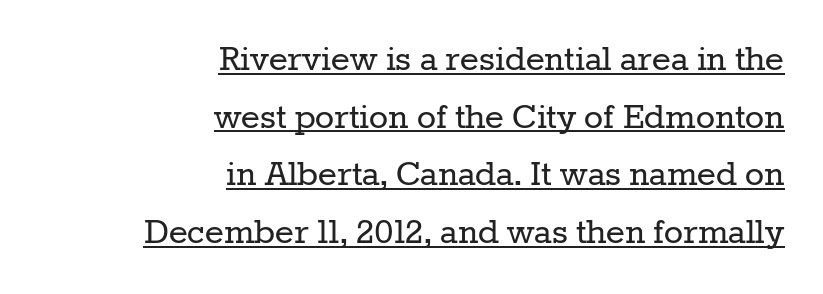
Q: Is the text bold? A: No.
Q: Is the text italic (slanted)? A: No, it is upright.
Q: Is the typeface a serif or a sans-serif typeface? A: Serif.
Q: Is the text underlined? A: Yes.
Q: How is the paragraph aligned? A: Right-aligned.
Q: Is the spacing between letters normal or unusually wide? A: Normal.
Q: Is the spacing between lines tight, normal or loose? A: Normal.
Q: Width (condensed, normal, or wide)? A: Normal.
Q: Stroke contrast? A: Low.
Q: x-height? A: Medium.
Q: Monospaced? A: No.
